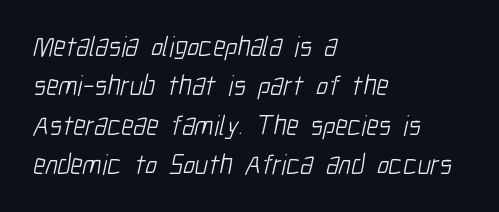
Q: Is the text bold? A: No.
Q: Is the typeface a serif or a sans-serif typeface? A: Sans-serif.
Q: Is the text underlined? A: No.
Q: How is the paragraph aligned? A: Left-aligned.
Q: Is the spacing between letters normal or unusually wide? A: Normal.
Q: Is the spacing between lines tight, normal or loose? A: Normal.
Q: Width (condensed, normal, or wide)? A: Condensed.
Q: Stroke contrast? A: Low.
Q: x-height? A: Medium.
Q: Monospaced? A: No.
